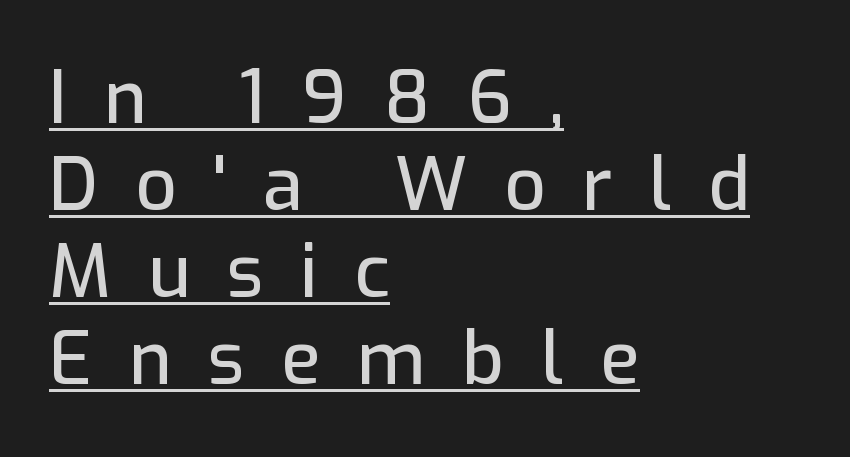
The image shows 73 px sans-serif type, upright; set left-aligned, line spacing 1.19x, unusually wide letter spacing (+0.5 em), underlined; low stroke contrast and a medium x-height.
